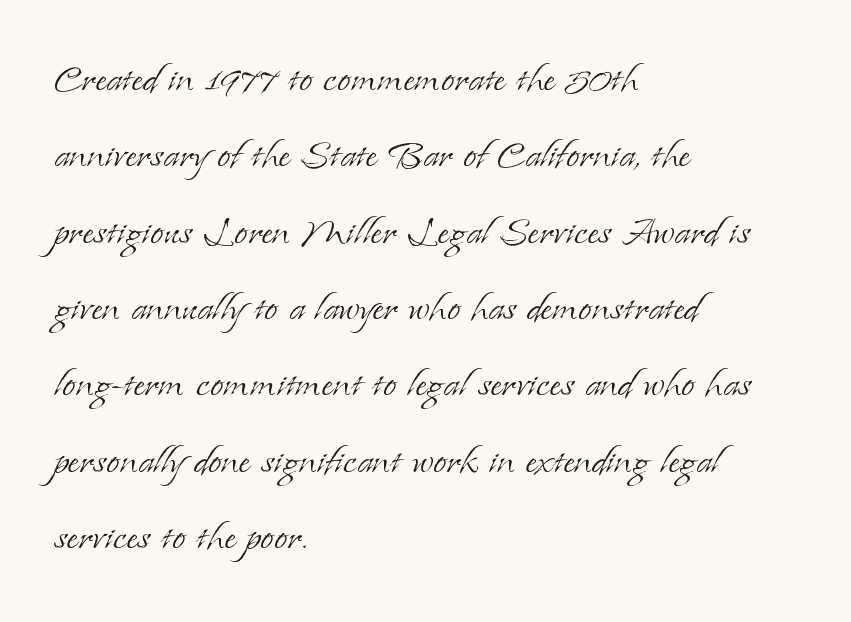
{"serif": "yes", "bold": "no", "weight": "light", "width": "normal", "stroke_contrast": "low", "x_height": "small", "monospaced": "no", "underline": "no", "align": "left", "line_spacing": "normal", "line_spacing_ratio": 1.59, "letter_spacing": "normal", "letter_spacing_em": 0.0, "glyph_px": 48}
